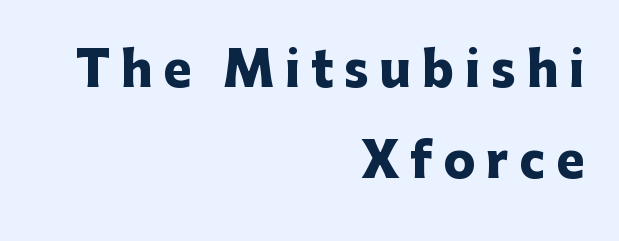
Type style note: lacks serifs. Is this a fixed-width face? No — the glyphs have proportional, varying widths. Look at the stroke-to-counter ratio: heavy, a bold. Characters follow at a spacing far wider than the type designer built in. Posture: upright roman.
